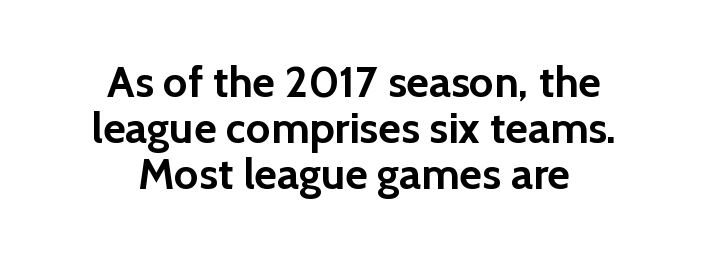
{"serif": "no", "italic": "no", "bold": "yes", "weight": "semibold", "width": "normal", "x_height": "medium", "monospaced": "no", "underline": "no", "align": "center", "line_spacing": "tight", "line_spacing_ratio": 1.05, "letter_spacing": "normal", "letter_spacing_em": 0.0, "glyph_px": 44}
